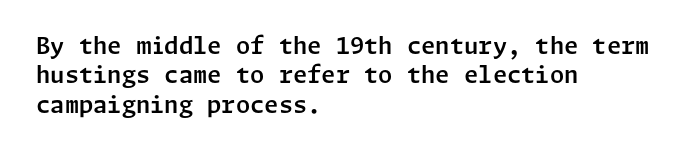
One-word summary of the alignment: left. Posture: vertical. The tracking reads as untouched default to a designer's eye. Each row of text sits above clean, open space. Does the leading feel generous? No, just average.
